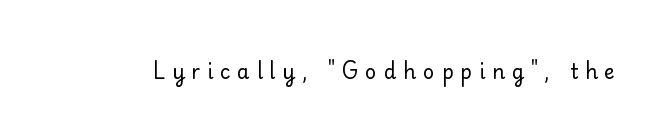
The image shows 20 px text type, upright; set unusually wide letter spacing (+0.34 em), not underlined.
